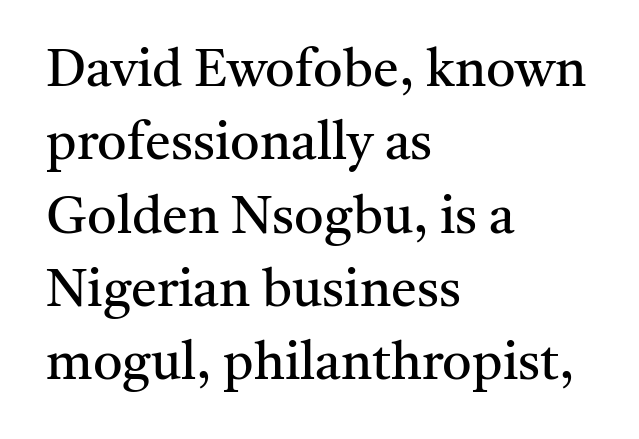
{"serif": "yes", "italic": "no", "bold": "no", "weight": "regular", "width": "normal", "stroke_contrast": "medium", "x_height": "medium", "monospaced": "no", "underline": "no", "align": "left", "line_spacing": "normal", "line_spacing_ratio": 1.41, "letter_spacing": "normal", "letter_spacing_em": 0.0, "glyph_px": 52}
